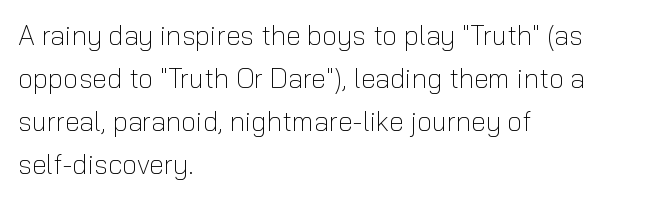
Line beginnings align vertically; line endings do not. Quick note: not italic, upright. No chunkiness to these letters — they're not bold. Default kerning and tracking; the words read as compact shapes.
